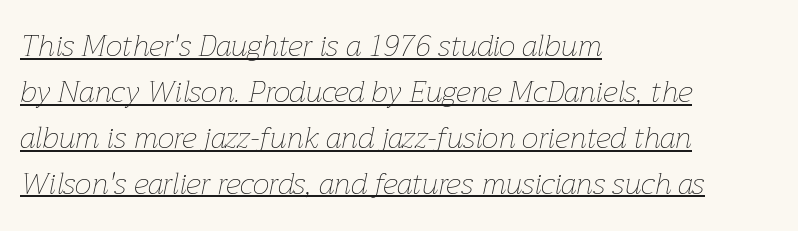
Q: Is the text bold? A: No.
Q: Is the text italic (slanted)? A: Yes, it leans right by about 12 degrees.
Q: Is the text underlined? A: Yes.
Q: How is the paragraph aligned? A: Left-aligned.
Q: Is the spacing between letters normal or unusually wide? A: Normal.
Q: Is the spacing between lines tight, normal or loose? A: Normal.
Q: Width (condensed, normal, or wide)? A: Normal.
Q: Stroke contrast? A: Low.
Q: x-height? A: Medium.
Q: Monospaced? A: No.
